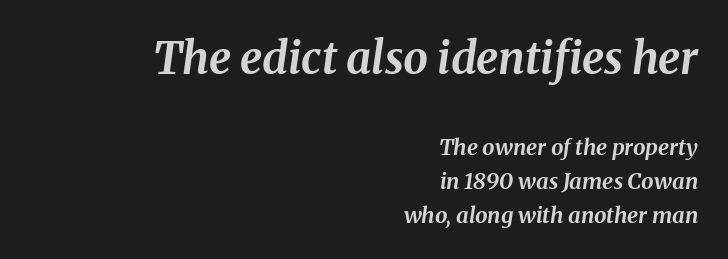
Q: Is the text bold? A: Yes.
Q: Is the text italic (slanted)? A: Yes, it leans right by about 8 degrees.
Q: Is the text underlined? A: No.
Q: How is the paragraph aligned? A: Right-aligned.
Q: Is the spacing between letters normal or unusually wide? A: Normal.
Q: Is the spacing between lines tight, normal or loose? A: Normal.
Q: Which block of text is set in a larger size, the first (top) or the second (bottom)? A: The first (top) one.
Q: Width (condensed, normal, or wide)? A: Normal.
Q: Stroke contrast? A: Medium.
Q: x-height? A: Medium.
Q: Monospaced? A: No.
